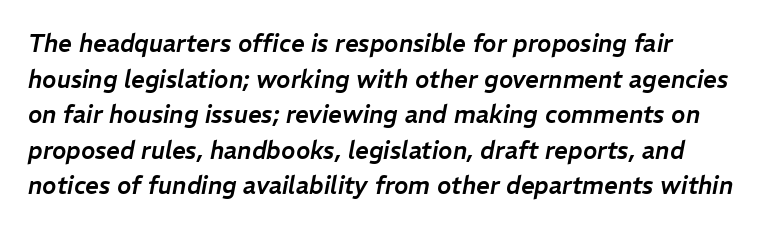
{"italic": "yes", "lean": "right", "slant_degrees": 11, "underline": "no", "align": "left", "line_spacing": "normal", "line_spacing_ratio": 1.48, "letter_spacing": "normal", "letter_spacing_em": 0.0, "glyph_px": 24}
